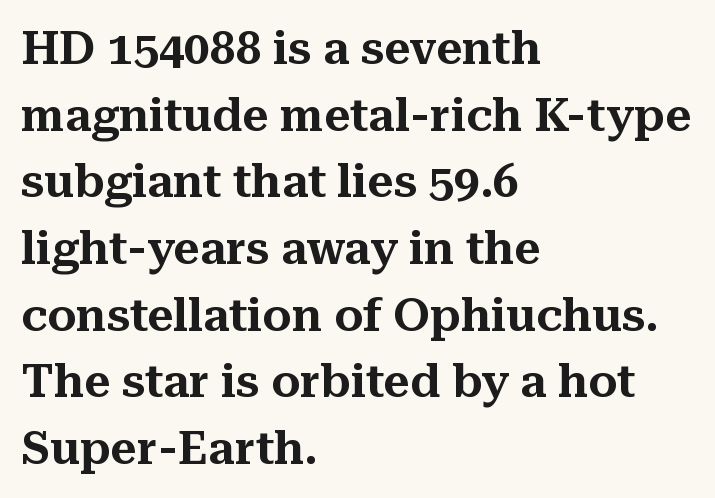
The lettering stays uniformly vertical, giving the passage a roman look. Examine the stroke ends and you'll spot serifs. Do the characters align in a grid? No, the font is proportional. Where is the straight margin? On the left.
